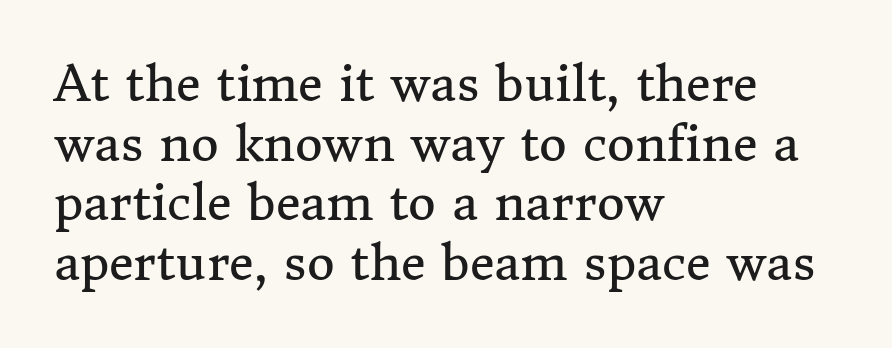
Style check: upright. Check the space under the baseline: it is left empty. Compared with typical body copy, the letter spacing here is the same. If you drew a ruler down the left edge, every line would touch it. Here the designer chose a conventional face with non-uniform glyph widths. Caption: face not bold, strokes unweighted.
